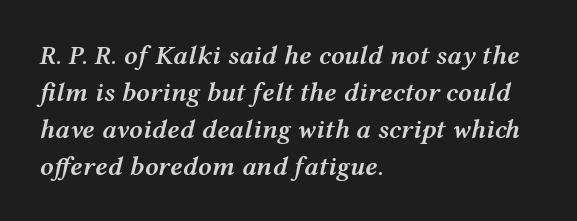
Q: Is the text bold? A: Semi-bold.
Q: Is the text italic (slanted)? A: Yes, it leans right by about 12 degrees.
Q: Is the text underlined? A: No.
Q: How is the paragraph aligned? A: Left-aligned.
Q: Is the spacing between letters normal or unusually wide? A: Normal.
Q: Is the spacing between lines tight, normal or loose? A: Normal.
